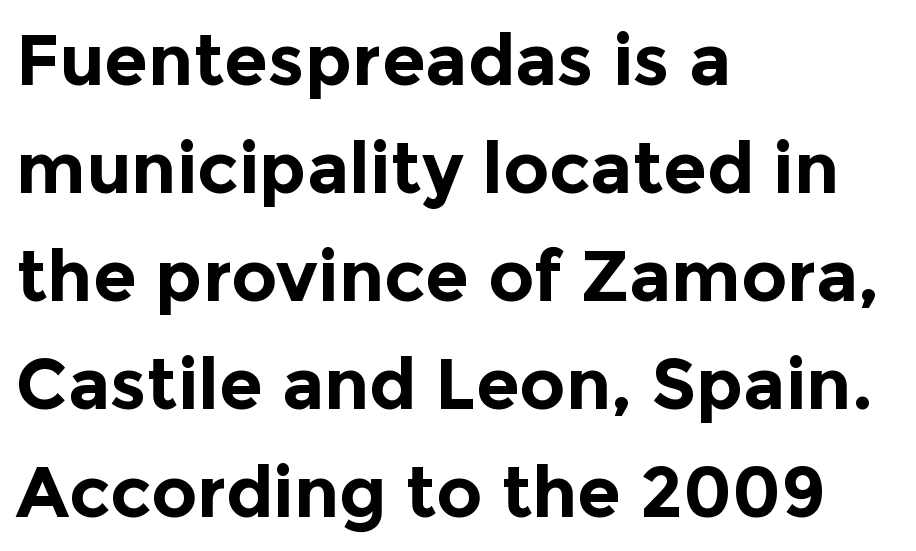
Is the block centered? No — it sits flush against the left margin. In terms of leading, this rendering sits right in the middle. A sans-serif font was chosen for this passage. Typographic density is high because the face is bold. Words float on clear page, feet unadorned. Unlike italic type, these characters show no tilt at all.
